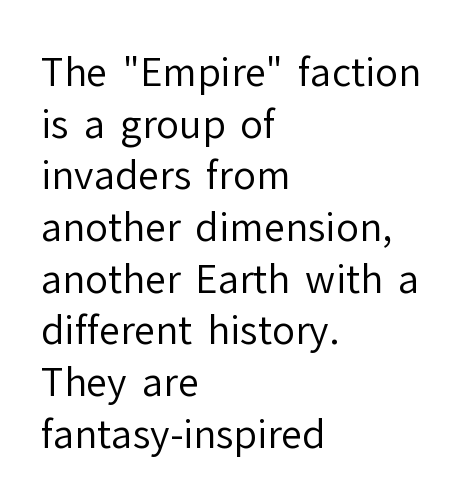
{"serif": "no", "italic": "no", "bold": "no", "weight": "regular", "width": "normal", "stroke_contrast": "low", "x_height": "medium", "monospaced": "no", "underline": "no", "align": "left", "line_spacing": "normal", "line_spacing_ratio": 1.36, "letter_spacing": "normal", "letter_spacing_em": 0.0, "glyph_px": 38}
